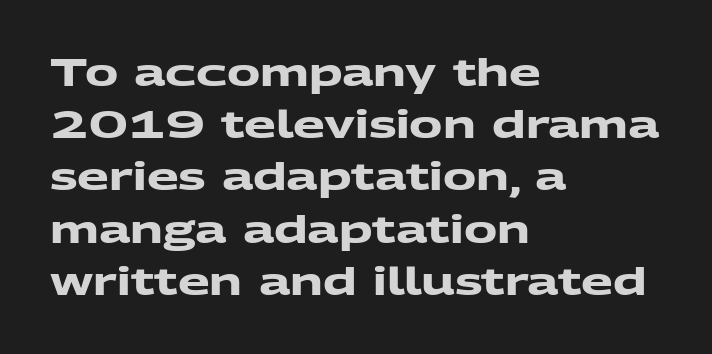
Q: Is the text bold? A: Yes.
Q: Is the typeface a serif or a sans-serif typeface? A: Sans-serif.
Q: Is the text underlined? A: No.
Q: How is the paragraph aligned? A: Left-aligned.
Q: Is the spacing between letters normal or unusually wide? A: Normal.
Q: Is the spacing between lines tight, normal or loose? A: Normal.
Q: Width (condensed, normal, or wide)? A: Wide.
Q: Stroke contrast? A: Medium.
Q: x-height? A: Medium.
Q: Monospaced? A: No.
